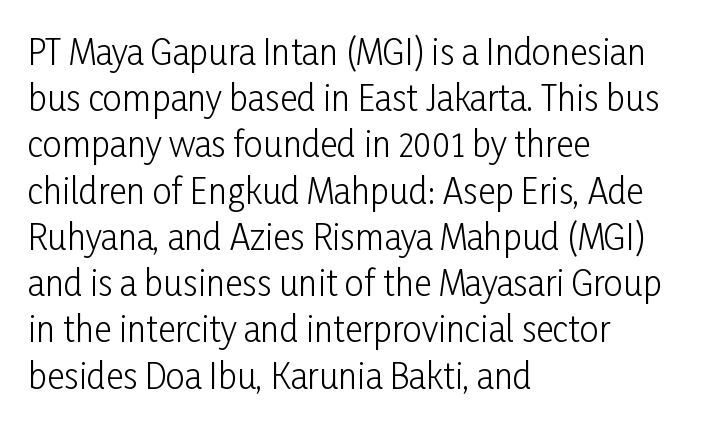
Q: Is the text bold? A: No.
Q: Is the text italic (slanted)? A: No, it is upright.
Q: Is the typeface a serif or a sans-serif typeface? A: Sans-serif.
Q: Is the text underlined? A: No.
Q: How is the paragraph aligned? A: Left-aligned.
Q: Is the spacing between letters normal or unusually wide? A: Normal.
Q: Is the spacing between lines tight, normal or loose? A: Normal.
Q: Width (condensed, normal, or wide)? A: Condensed.
Q: Stroke contrast? A: Low.
Q: x-height? A: Medium.
Q: Monospaced? A: No.
